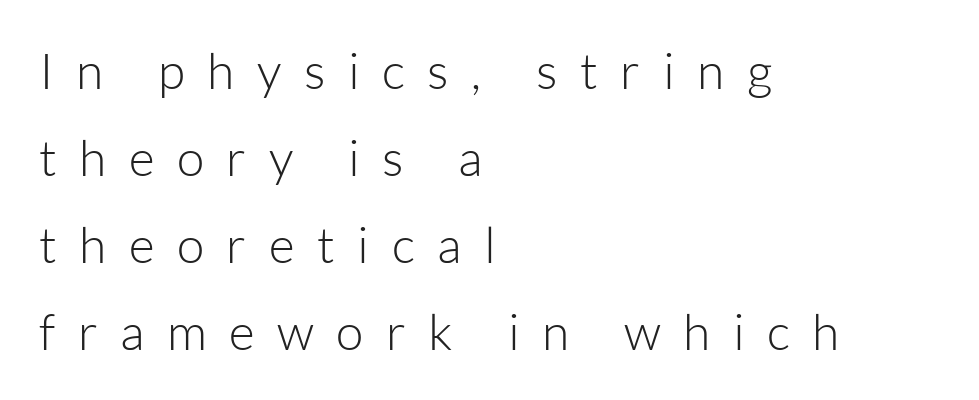
{"serif": "no", "italic": "no", "bold": "no", "weight": "light", "width": "normal", "stroke_contrast": "low", "x_height": "medium", "monospaced": "no", "underline": "no", "align": "left", "line_spacing_ratio": 1.74, "letter_spacing": "wide", "letter_spacing_em": 0.45, "glyph_px": 50}
